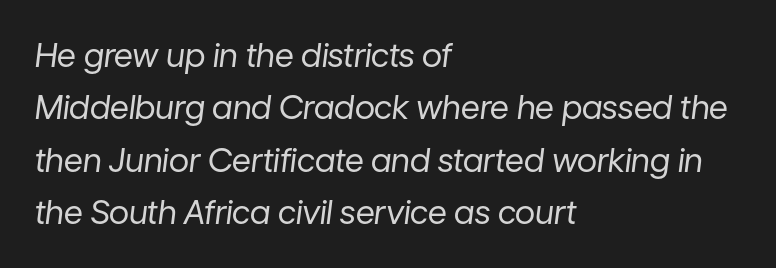
The image shows 33 px regular-weight type, italic (leaning right); set left-aligned, normal line spacing (1.59x), normal letter spacing, not underlined; low stroke contrast and a medium x-height.
